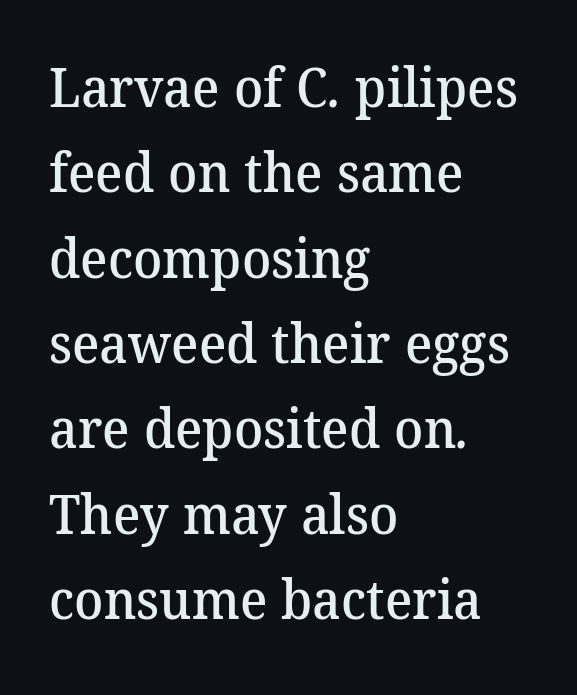
The image shows 54 px semibold serif type; set left-aligned, normal line spacing (1.58x), normal letter spacing, not underlined; medium stroke contrast and a medium x-height.
